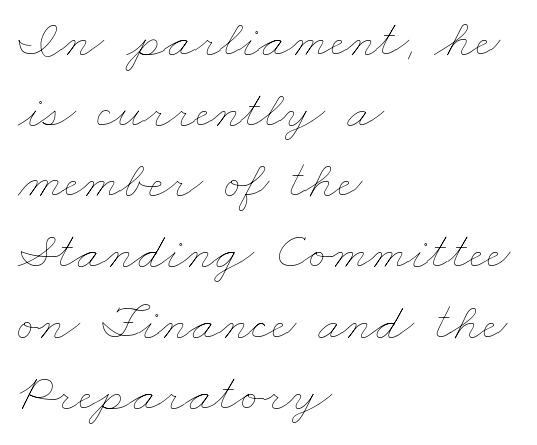
Q: Is the text bold? A: No.
Q: Is the text underlined? A: No.
Q: How is the paragraph aligned? A: Left-aligned.
Q: Is the spacing between letters normal or unusually wide? A: Normal.
Q: Is the spacing between lines tight, normal or loose? A: Normal.
Q: Width (condensed, normal, or wide)? A: Wide.
Q: Stroke contrast? A: Low.
Q: x-height? A: Small.
Q: Monospaced? A: No.
